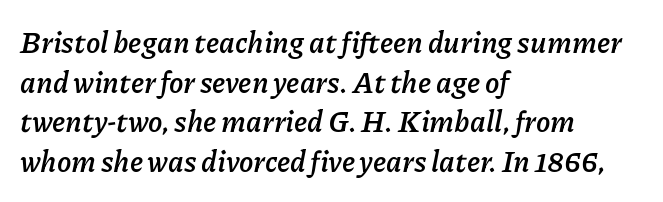
The image shows 29 px semibold type, italic (leaning right); set left-aligned, normal line spacing (1.37x), normal letter spacing, not underlined; low stroke contrast and a medium x-height.
